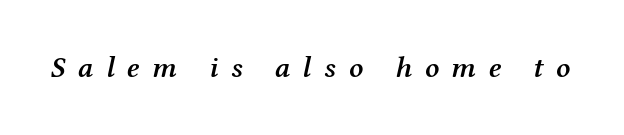
{"serif": "yes", "italic": "yes", "lean": "right", "slant_degrees": 12, "bold": "semi", "weight": "semibold", "width": "normal", "stroke_contrast": "medium", "x_height": "medium", "monospaced": "no", "underline": "no", "letter_spacing": "wide", "letter_spacing_em": 0.42, "glyph_px": 30}
